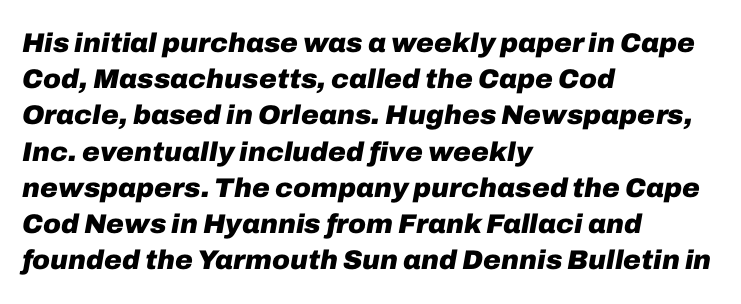
The image shows 27 px bold type, italic (leaning right); set left-aligned, normal line spacing (1.34x), normal letter spacing, not underlined.
